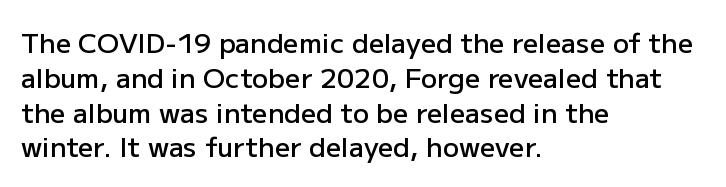
Q: Is the text bold? A: Semi-bold.
Q: Is the text italic (slanted)? A: No, it is upright.
Q: Is the text underlined? A: No.
Q: How is the paragraph aligned? A: Left-aligned.
Q: Is the spacing between letters normal or unusually wide? A: Normal.
Q: Is the spacing between lines tight, normal or loose? A: Normal.
